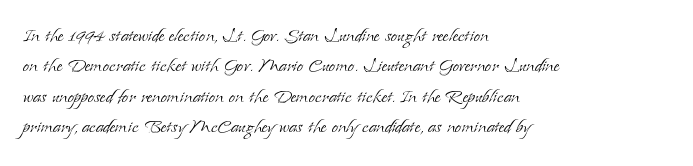
Q: Is the text bold? A: No.
Q: Is the text italic (slanted)? A: Yes.
Q: Is the text underlined? A: No.
Q: How is the paragraph aligned? A: Left-aligned.
Q: Is the spacing between letters normal or unusually wide? A: Normal.
Q: Is the spacing between lines tight, normal or loose? A: Normal.
